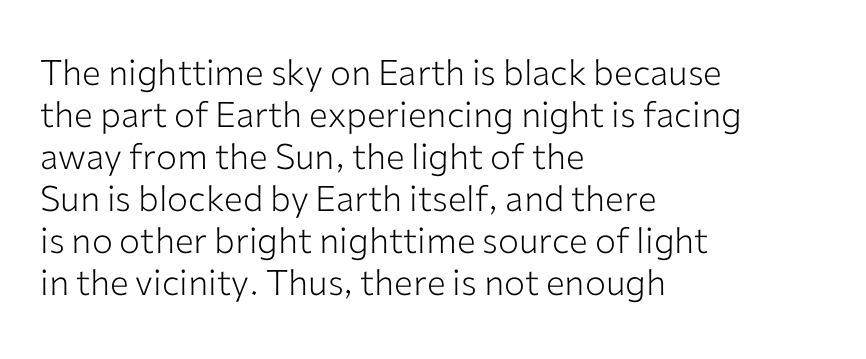
Q: Is the text bold? A: No.
Q: Is the text italic (slanted)? A: No, it is upright.
Q: Is the typeface a serif or a sans-serif typeface? A: Sans-serif.
Q: Is the text underlined? A: No.
Q: How is the paragraph aligned? A: Left-aligned.
Q: Is the spacing between letters normal or unusually wide? A: Normal.
Q: Width (condensed, normal, or wide)? A: Normal.
Q: Stroke contrast? A: Low.
Q: x-height? A: Medium.
Q: Monospaced? A: No.
